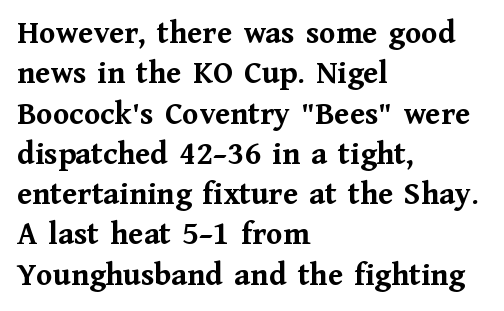
Q: Is the text bold? A: Yes.
Q: Is the text italic (slanted)? A: No, it is upright.
Q: Is the typeface a serif or a sans-serif typeface? A: Serif.
Q: Is the text underlined? A: No.
Q: How is the paragraph aligned? A: Left-aligned.
Q: Is the spacing between letters normal or unusually wide? A: Normal.
Q: Width (condensed, normal, or wide)? A: Normal.
Q: Stroke contrast? A: Medium.
Q: x-height? A: Medium.
Q: Monospaced? A: No.
